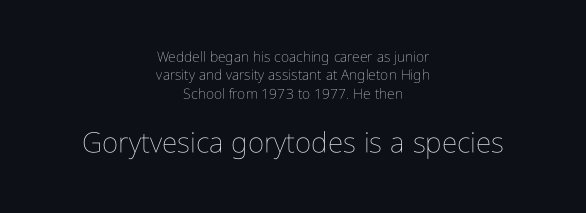
The image shows 28 px thin, condensed type, upright; set centered, normal line spacing (1.31x), normal letter spacing, not underlined; the second (bottom) block is 2.0x larger; low stroke contrast and a medium x-height.
